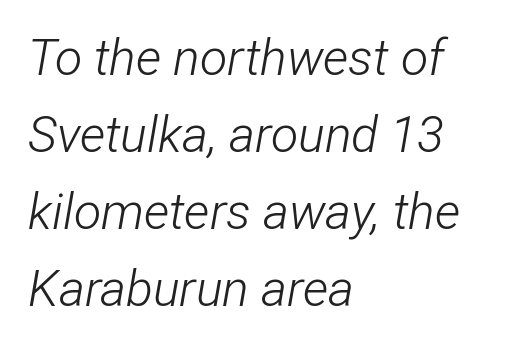
{"italic": "yes", "lean": "right", "slant_degrees": 12, "bold": "no", "weight": "light", "width": "condensed", "stroke_contrast": "low", "x_height": "medium", "monospaced": "no", "underline": "no", "align": "left", "line_spacing": "normal", "line_spacing_ratio": 1.54, "letter_spacing": "normal", "letter_spacing_em": 0.0, "glyph_px": 50}
